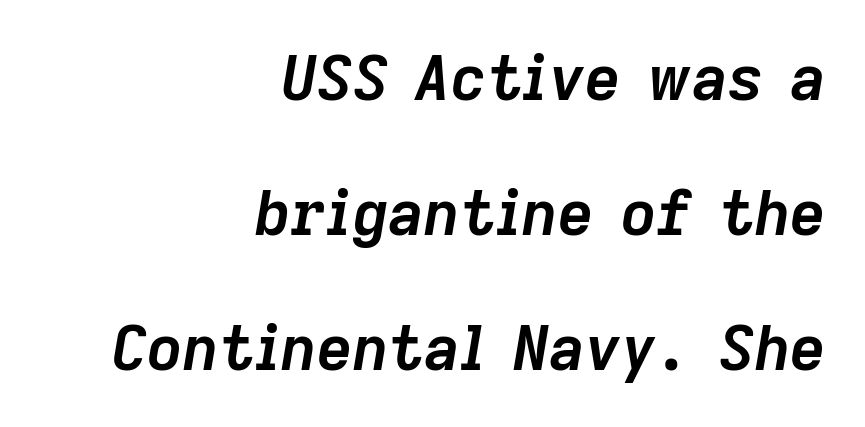
{"italic": "yes", "lean": "right", "slant_degrees": 9, "bold": "yes", "weight": "semibold", "width": "normal", "stroke_contrast": "low", "x_height": "medium", "monospaced": "no", "underline": "no", "align": "right", "line_spacing": "loose", "line_spacing_ratio": 2.18, "letter_spacing": "normal", "letter_spacing_em": 0.0, "glyph_px": 62}
